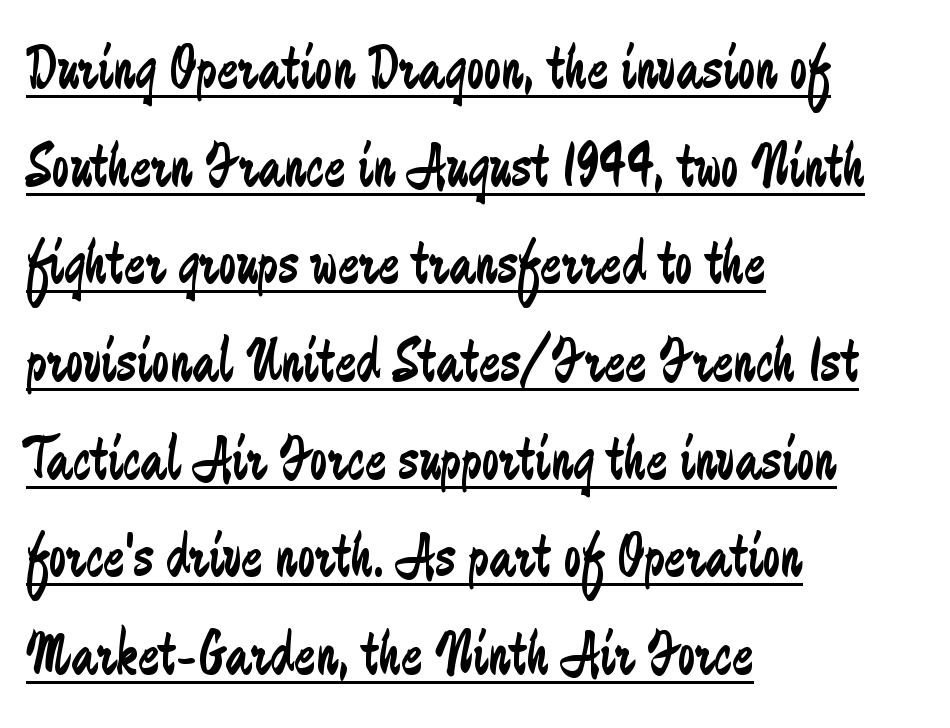
The image shows 63 px regular-weight, condensed sans-serif type; set left-aligned, normal line spacing (1.55x), normal letter spacing, underlined; low stroke contrast and a small x-height.
